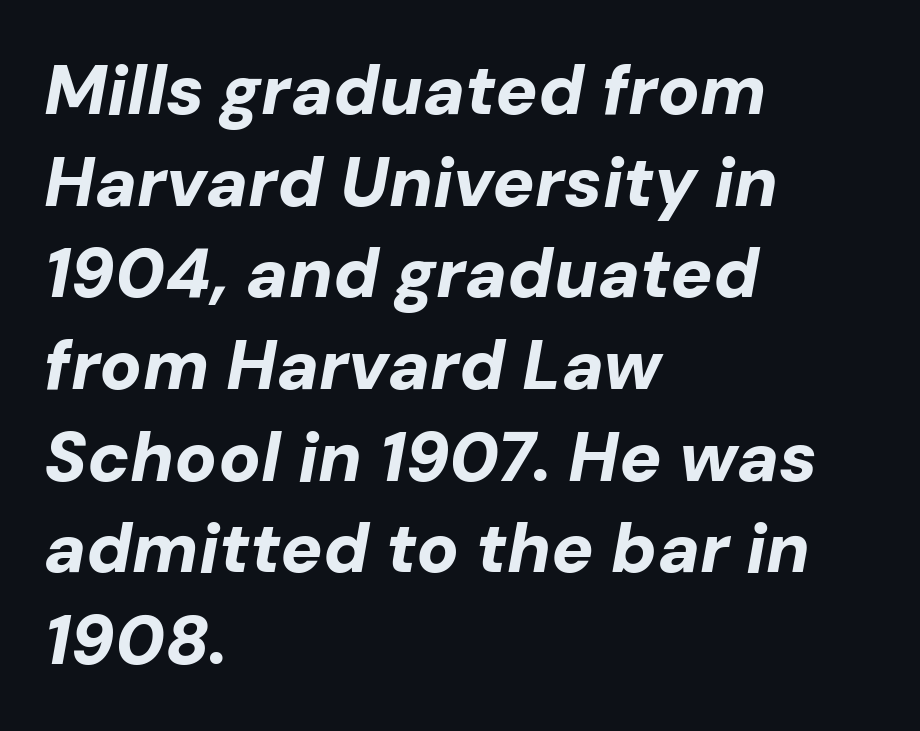
{"italic": "yes", "lean": "right", "slant_degrees": 10, "bold": "yes", "weight": "bold", "width": "normal", "stroke_contrast": "low", "x_height": "medium", "monospaced": "no", "underline": "no", "align": "left", "line_spacing": "normal", "line_spacing_ratio": 1.31, "letter_spacing": "normal", "letter_spacing_em": 0.0, "glyph_px": 70}
